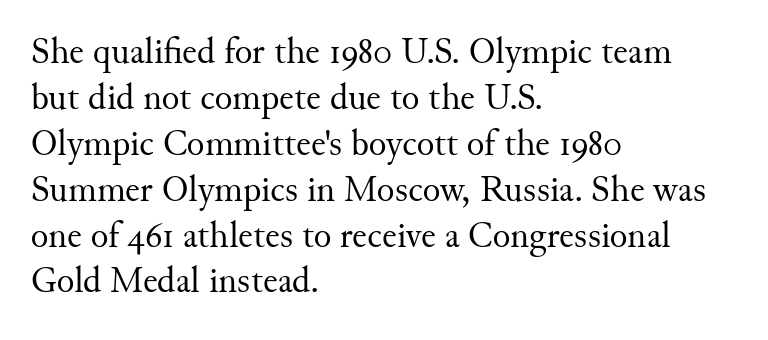
Q: Is the text bold? A: No.
Q: Is the text italic (slanted)? A: No, it is upright.
Q: Is the typeface a serif or a sans-serif typeface? A: Serif.
Q: Is the text underlined? A: No.
Q: How is the paragraph aligned? A: Left-aligned.
Q: Is the spacing between letters normal or unusually wide? A: Normal.
Q: Width (condensed, normal, or wide)? A: Normal.
Q: Stroke contrast? A: Medium.
Q: x-height? A: Small.
Q: Monospaced? A: No.
